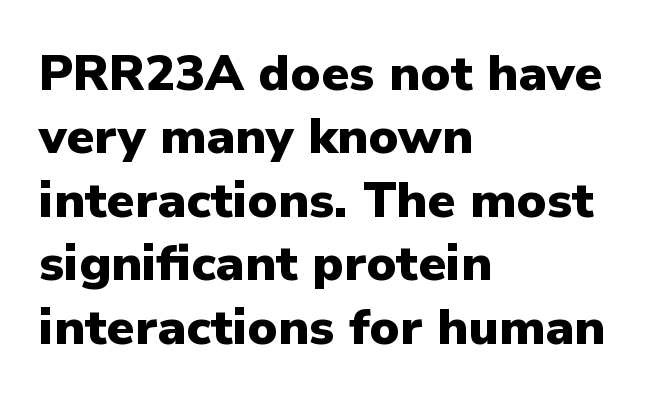
The paragraph shown leans on its left margin. The text was rendered using a sans face with plain stroke endings. The zone under the glyphs is completely vacant. The passage shown stacks its lines at a standard gap. Spacing between characters is what you'd get straight out of the box. This is heavy type, rendered in bold.
